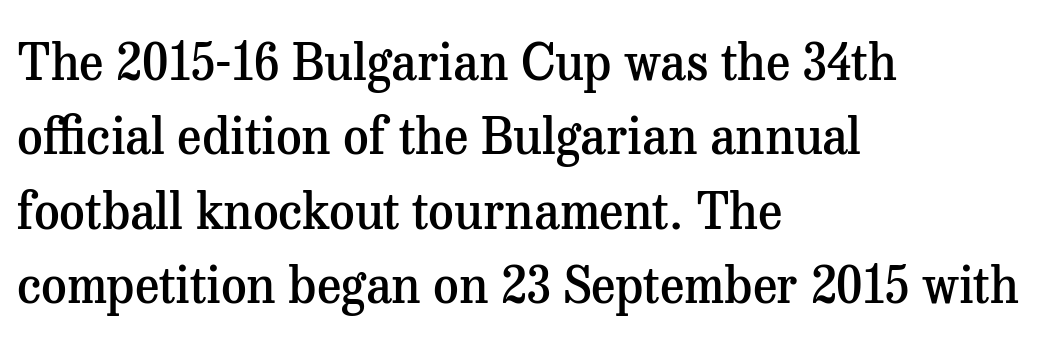
{"serif": "yes", "italic": "no", "bold": "semi", "weight": "semibold", "width": "normal", "stroke_contrast": "medium", "x_height": "medium", "monospaced": "no", "underline": "no", "align": "left", "line_spacing": "normal", "line_spacing_ratio": 1.49, "letter_spacing": "normal", "letter_spacing_em": 0.0, "glyph_px": 50}
